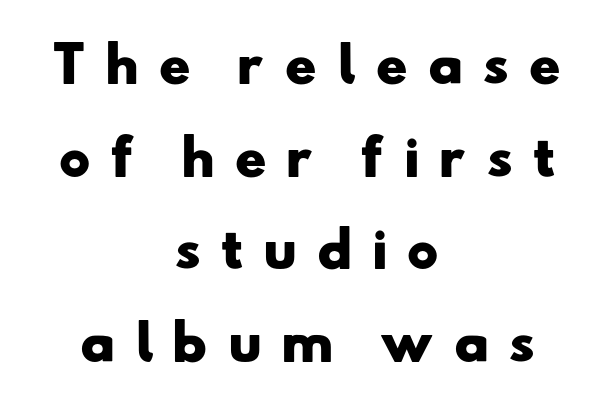
The image shows 48 px heavy, wide sans-serif type; set centered, loose line spacing (1.93x), unusually wide letter spacing (+0.39 em), not underlined; low stroke contrast and a small x-height.
